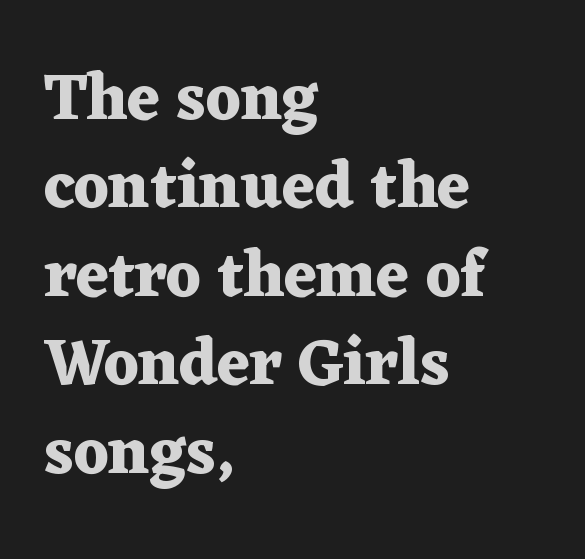
Q: Is the text bold? A: Yes.
Q: Is the text italic (slanted)? A: No, it is upright.
Q: Is the typeface a serif or a sans-serif typeface? A: Serif.
Q: Is the text underlined? A: No.
Q: How is the paragraph aligned? A: Left-aligned.
Q: Is the spacing between letters normal or unusually wide? A: Normal.
Q: Is the spacing between lines tight, normal or loose? A: Normal.
Q: Width (condensed, normal, or wide)? A: Wide.
Q: Stroke contrast? A: Medium.
Q: x-height? A: Medium.
Q: Monospaced? A: No.
